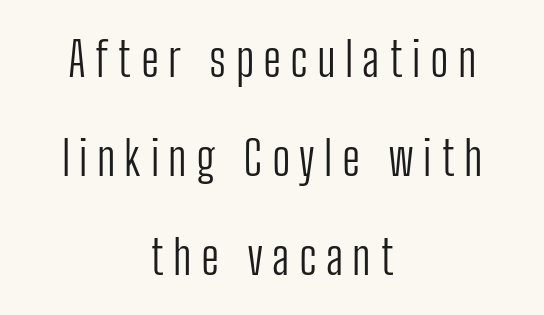
Q: Is the text bold? A: No.
Q: Is the text italic (slanted)? A: No, it is upright.
Q: Is the typeface a serif or a sans-serif typeface? A: Sans-serif.
Q: Is the text underlined? A: No.
Q: How is the paragraph aligned? A: Centered.
Q: Is the spacing between lines tight, normal or loose? A: Loose.
Q: Width (condensed, normal, or wide)? A: Condensed.
Q: Stroke contrast? A: Low.
Q: x-height? A: Medium.
Q: Monospaced? A: No.
